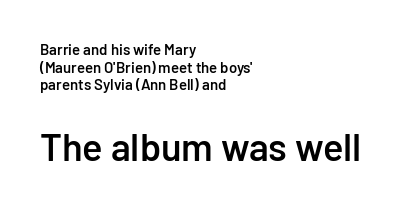
Students, note that the glyphs here touch the page at normal intervals. The foot of each line stays bare and open. This rendering uses left alignment, leaving the right contour irregular. Look at the glyph heights: the lower group is clearly the bigger setting. A typesetter would label this face a sans.
